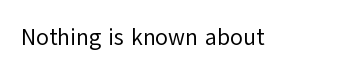
Q: Is the text bold? A: No.
Q: Is the text italic (slanted)? A: No, it is upright.
Q: Is the text underlined? A: No.
Q: Is the spacing between letters normal or unusually wide? A: Normal.
